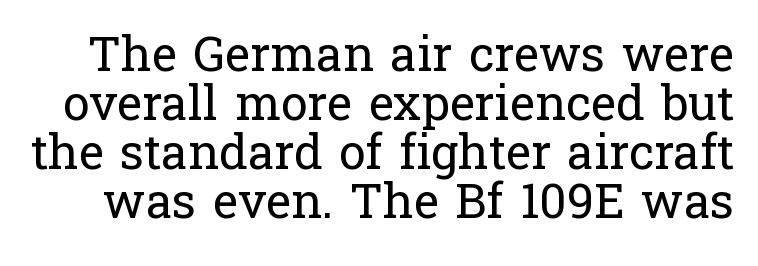
{"serif": "yes", "italic": "no", "bold": "no", "weight": "regular", "width": "normal", "stroke_contrast": "low", "x_height": "medium", "monospaced": "no", "underline": "no", "line_spacing": "tight", "line_spacing_ratio": 1.02, "letter_spacing": "normal", "letter_spacing_em": 0.0, "glyph_px": 48}
